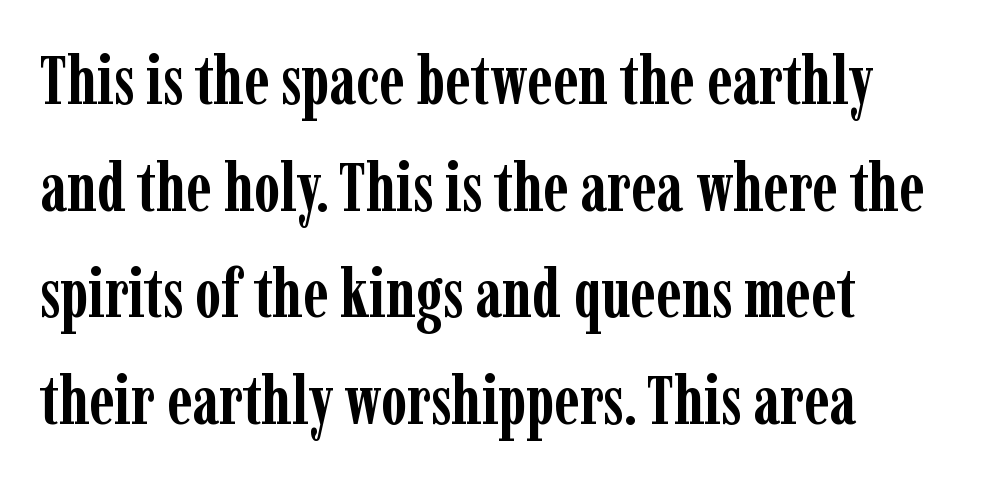
Q: Is the text bold? A: Yes.
Q: Is the text italic (slanted)? A: No, it is upright.
Q: Is the typeface a serif or a sans-serif typeface? A: Serif.
Q: Is the text underlined? A: No.
Q: Is the spacing between letters normal or unusually wide? A: Normal.
Q: Is the spacing between lines tight, normal or loose? A: Normal.
Q: Width (condensed, normal, or wide)? A: Condensed.
Q: Stroke contrast? A: Low.
Q: x-height? A: Medium.
Q: Monospaced? A: No.
